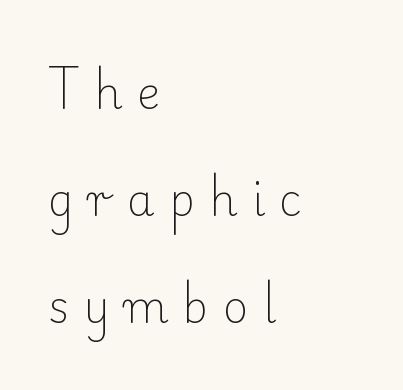
{"serif": "yes", "italic": "no", "bold": "no", "weight": "light", "width": "normal", "stroke_contrast": "low", "x_height": "small", "monospaced": "no", "underline": "no", "align": "left", "line_spacing": "loose", "line_spacing_ratio": 2.43, "letter_spacing": "wide", "letter_spacing_em": 0.32, "glyph_px": 44}
